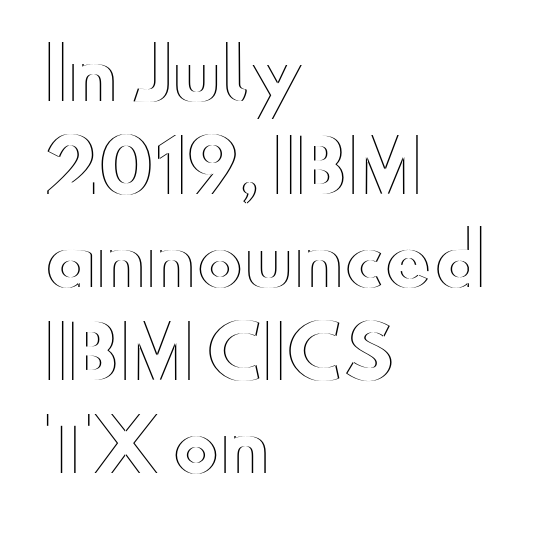
The image shows 71 px wide type, upright; set left-aligned, normal line spacing (1.31x), normal letter spacing, not underlined; a small x-height.
